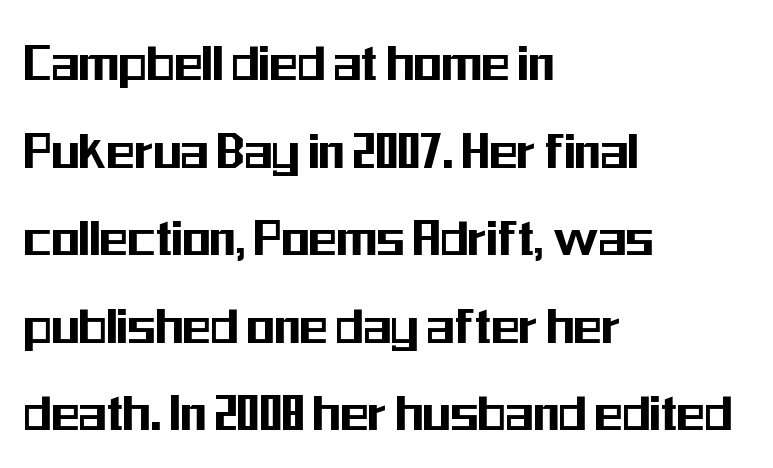
Q: Is the text italic (slanted)? A: No, it is upright.
Q: Is the typeface a serif or a sans-serif typeface? A: Sans-serif.
Q: Is the text underlined? A: No.
Q: How is the paragraph aligned? A: Left-aligned.
Q: Is the spacing between letters normal or unusually wide? A: Normal.
Q: Is the spacing between lines tight, normal or loose? A: Normal.
Q: Width (condensed, normal, or wide)? A: Condensed.
Q: Stroke contrast? A: Medium.
Q: x-height? A: Medium.
Q: Monospaced? A: No.
